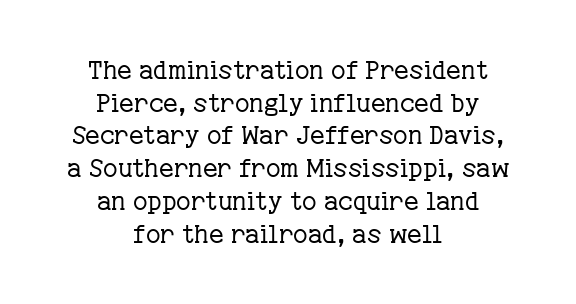
{"italic": "no", "bold": "no", "underline": "no", "align": "center", "line_spacing": "normal", "line_spacing_ratio": 1.31, "letter_spacing": "normal", "letter_spacing_em": 0.0, "glyph_px": 25}
